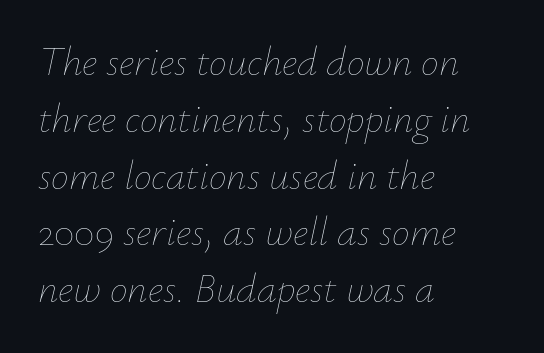
Q: Is the text bold? A: No.
Q: Is the text italic (slanted)? A: Yes, it leans right by about 12 degrees.
Q: Is the text underlined? A: No.
Q: How is the paragraph aligned? A: Left-aligned.
Q: Is the spacing between letters normal or unusually wide? A: Normal.
Q: Is the spacing between lines tight, normal or loose? A: Normal.
Q: Width (condensed, normal, or wide)? A: Normal.
Q: Stroke contrast? A: Low.
Q: x-height? A: Small.
Q: Monospaced? A: No.
